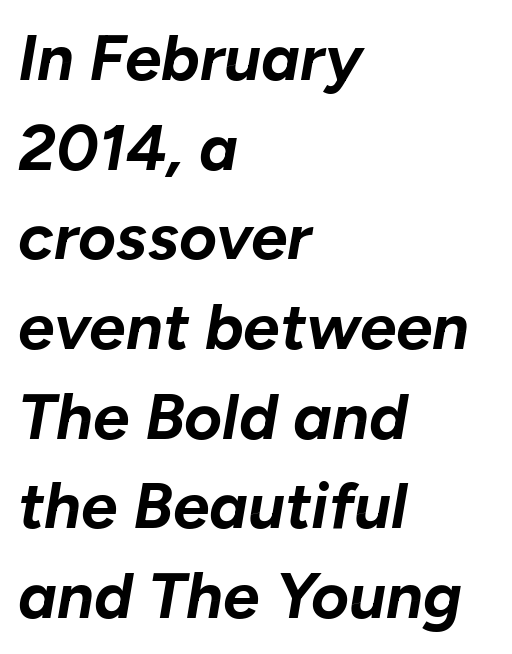
The image shows 65 px bold type, italic (leaning right); set left-aligned, normal line spacing (1.38x), normal letter spacing, not underlined; low stroke contrast and a medium x-height.
